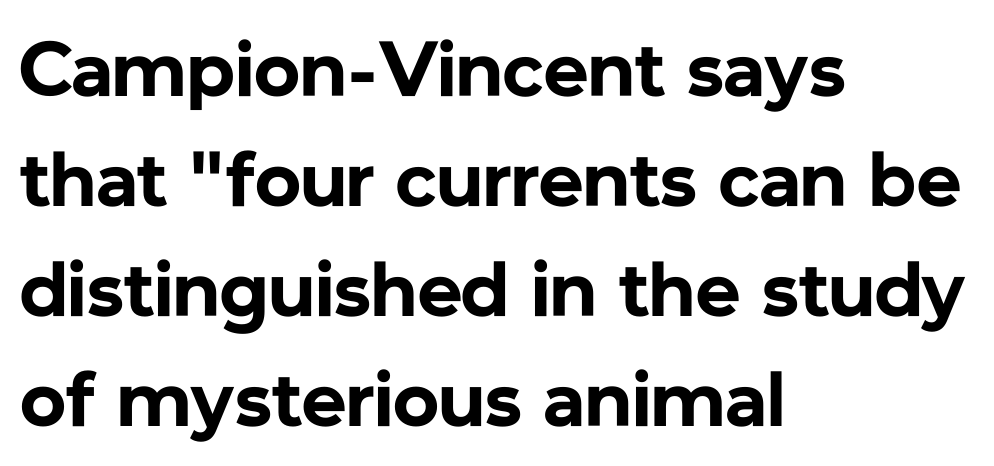
Q: Is the text bold? A: Yes.
Q: Is the text italic (slanted)? A: No, it is upright.
Q: Is the typeface a serif or a sans-serif typeface? A: Sans-serif.
Q: Is the text underlined? A: No.
Q: How is the paragraph aligned? A: Left-aligned.
Q: Is the spacing between letters normal or unusually wide? A: Normal.
Q: Is the spacing between lines tight, normal or loose? A: Normal.
Q: Width (condensed, normal, or wide)? A: Normal.
Q: Stroke contrast? A: Low.
Q: x-height? A: Medium.
Q: Monospaced? A: No.
